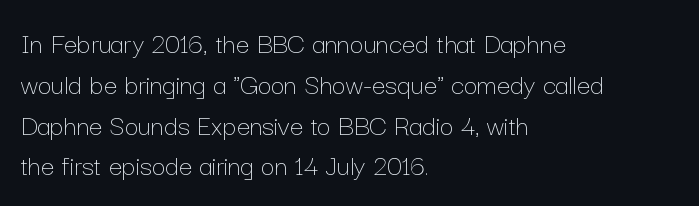
{"italic": "no", "bold": "no", "weight": "thin", "width": "normal", "stroke_contrast": "low", "x_height": "medium", "monospaced": "no", "underline": "no", "align": "left", "line_spacing": "normal", "line_spacing_ratio": 1.36, "letter_spacing": "normal", "letter_spacing_em": 0.0, "glyph_px": 30}
